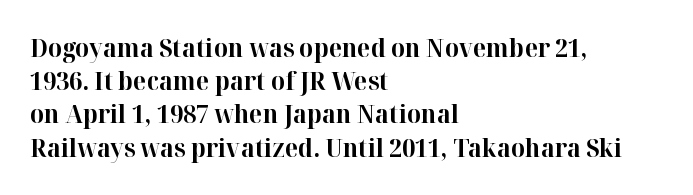
{"italic": "no", "bold": "yes", "underline": "no", "align": "left", "line_spacing": "normal", "line_spacing_ratio": 1.33, "letter_spacing": "normal", "letter_spacing_em": 0.0, "glyph_px": 25}
